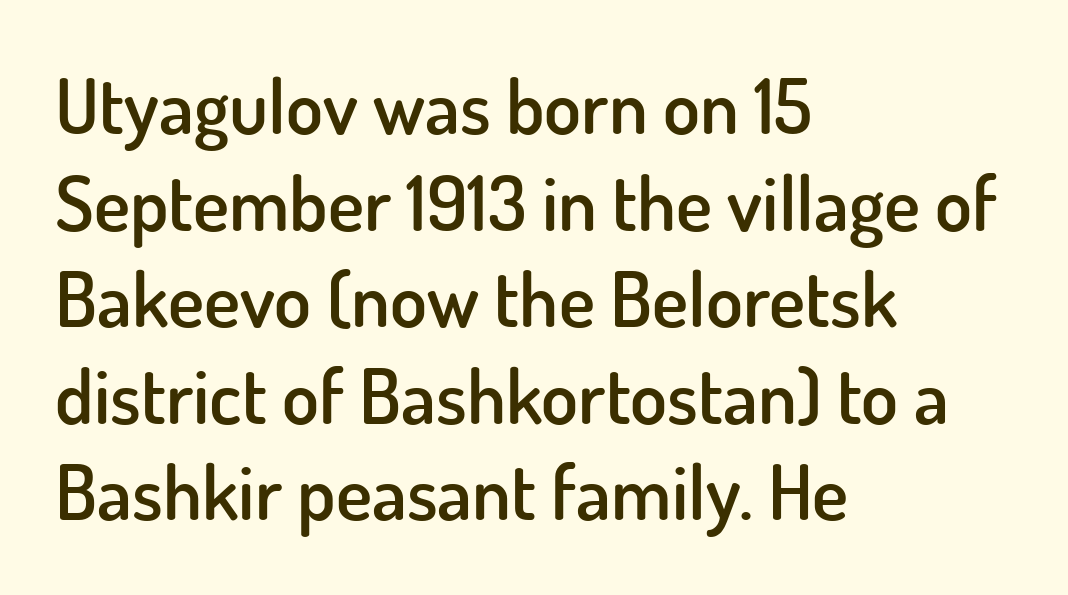
The image shows 76 px semibold sans-serif type, upright; set left-aligned, normal line spacing (1.27x), normal letter spacing, not underlined; low stroke contrast and a small x-height.
